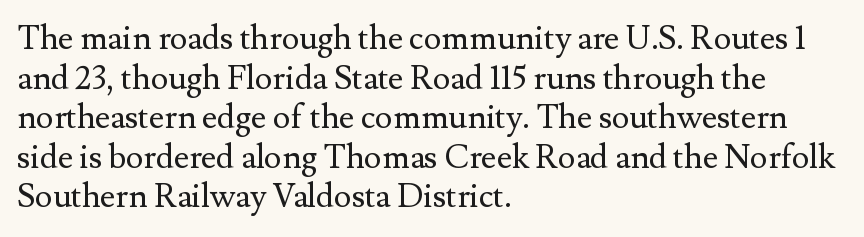
{"serif": "yes", "italic": "no", "bold": "no", "weight": "regular", "width": "normal", "stroke_contrast": "medium", "x_height": "small", "monospaced": "no", "underline": "no", "align": "left", "line_spacing_ratio": 1.2, "letter_spacing": "normal", "letter_spacing_em": 0.0, "glyph_px": 33}
